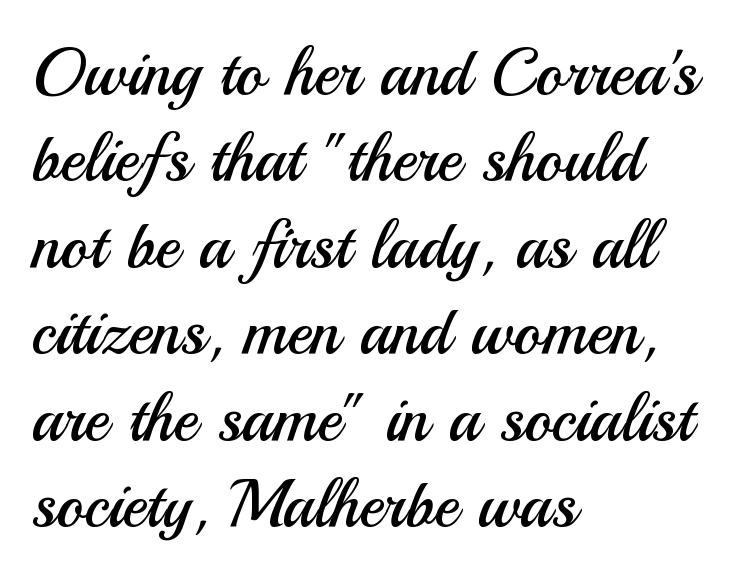
Whoever set this chose a conventional vertical rhythm. The area under the type is left untouched. This rendering leaves character spacing at its baseline value. Spacing verdict: proportional, widths tailored to each character. Serifs: no, the terminals of the letterforms are clean.
